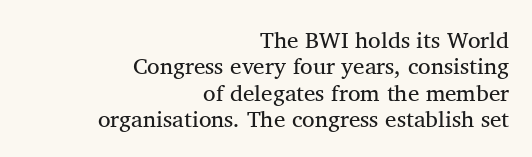
{"italic": "no", "bold": "no", "underline": "no", "align": "right", "line_spacing": "tight", "line_spacing_ratio": 1.15, "letter_spacing": "normal", "letter_spacing_em": 0.0, "glyph_px": 23}
